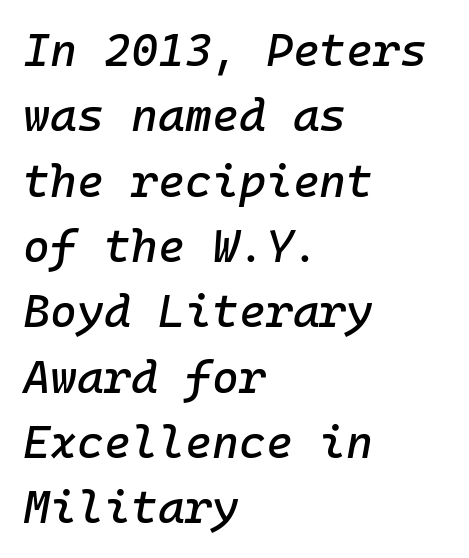
The image shows 46 px text type, italic (leaning right), monospaced; set left-aligned, normal line spacing (1.42x), normal letter spacing, not underlined; low stroke contrast and a medium x-height.
